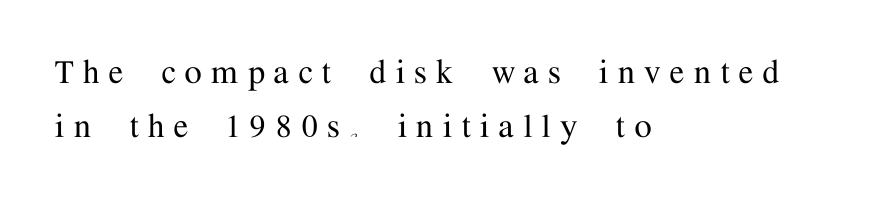
Type without underlining. Reading down the column, the eye jumps a familiar distance to each next line. These lines are rendered in a variable-pitch font. The axis of the letterforms is exactly vertical. These lines are set flush left with a ragged right edge.
